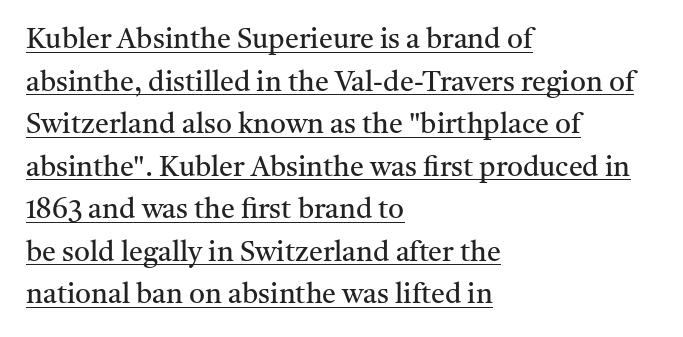
Q: Is the text bold? A: No.
Q: Is the text italic (slanted)? A: No, it is upright.
Q: Is the typeface a serif or a sans-serif typeface? A: Serif.
Q: Is the text underlined? A: Yes.
Q: How is the paragraph aligned? A: Left-aligned.
Q: Is the spacing between letters normal or unusually wide? A: Normal.
Q: Is the spacing between lines tight, normal or loose? A: Normal.
Q: Width (condensed, normal, or wide)? A: Normal.
Q: Stroke contrast? A: Medium.
Q: x-height? A: Medium.
Q: Monospaced? A: No.
